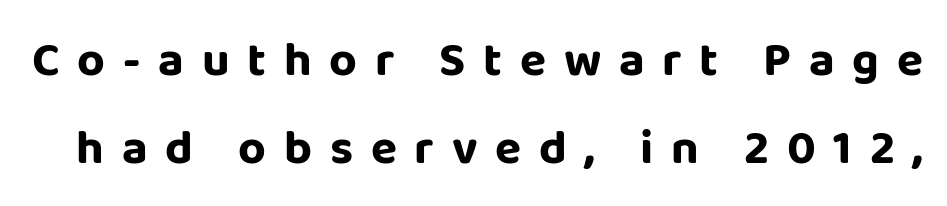
Q: Is the text bold? A: Yes.
Q: Is the text italic (slanted)? A: No, it is upright.
Q: Is the typeface a serif or a sans-serif typeface? A: Sans-serif.
Q: Is the text underlined? A: No.
Q: Is the spacing between letters normal or unusually wide? A: Unusually wide.
Q: Width (condensed, normal, or wide)? A: Normal.
Q: Stroke contrast? A: Low.
Q: x-height? A: Large.
Q: Monospaced? A: No.
